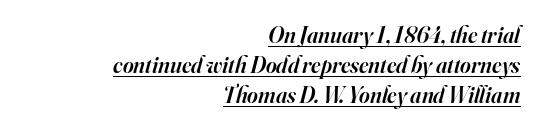
Horizontal alignment here is rightward, an uncommon choice for prose. Observe the ordinary spacing: letters are neighbours, not strangers. Is the type slanted? Yes — the strokes lean at a clear angle. Typesetter's note: demi weight, one step under bold. The designer left line spacing at the default.
